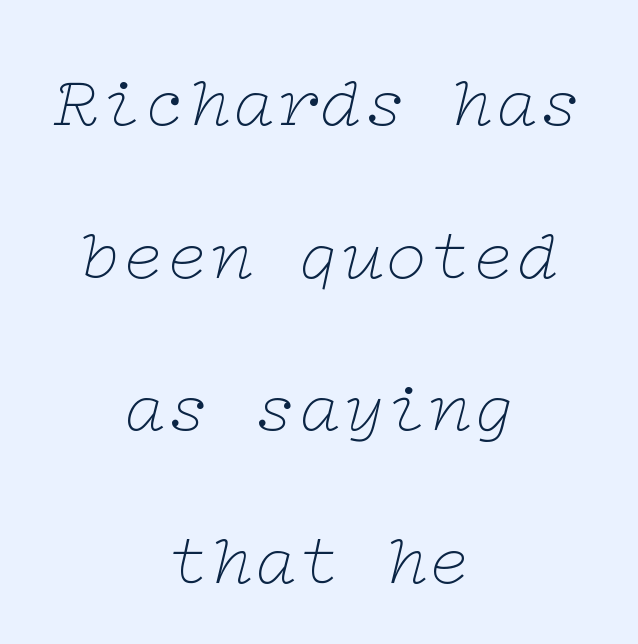
{"serif": "yes", "italic": "yes", "lean": "right", "slant_degrees": 12, "bold": "no", "weight": "thin", "width": "wide", "stroke_contrast": "low", "x_height": "medium", "underline": "no", "align": "center", "line_spacing": "loose", "line_spacing_ratio": 2.09, "letter_spacing": "normal", "letter_spacing_em": 0.0, "glyph_px": 73}
